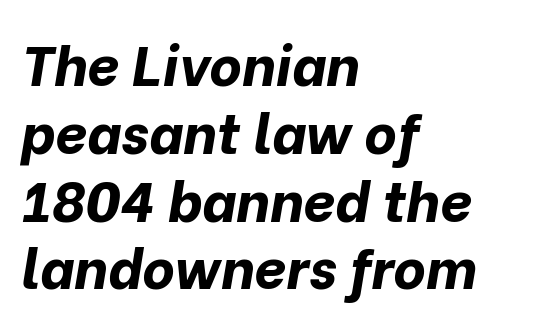
{"italic": "yes", "lean": "right", "slant_degrees": 10, "bold": "yes", "weight": "bold", "width": "normal", "stroke_contrast": "low", "x_height": "medium", "monospaced": "no", "underline": "no", "align": "left", "line_spacing_ratio": 1.21, "letter_spacing": "normal", "letter_spacing_em": 0.0, "glyph_px": 56}
